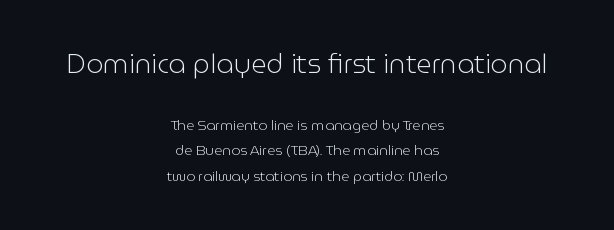
The image shows 27 px text type, upright; set centered, line spacing 1.82x, normal letter spacing, not underlined; the first (top) block is 1.93x larger.
